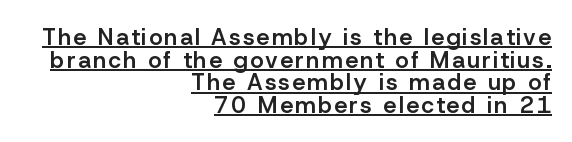
Posture: straight, roman, zero tilt. Somebody hit Ctrl+U on this one — the words are underlined. The space between consecutive lines is stingy. The passage shown is semibold, sitting just below true bold. Every row of glyphs terminates at an identical x-position on the right.
